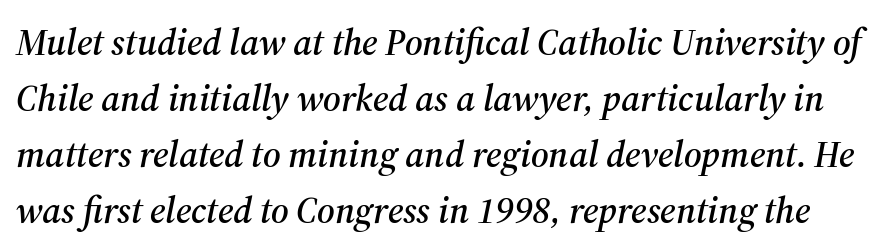
The image shows 37 px serif type, italic (leaning right); set normal line spacing (1.51x), normal letter spacing, not underlined; medium stroke contrast and a medium x-height.
